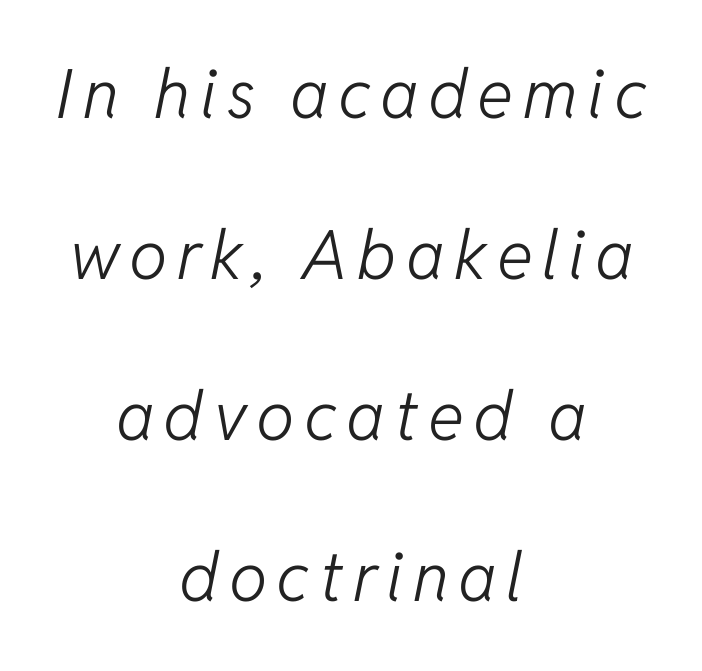
{"italic": "yes", "lean": "right", "slant_degrees": 11, "bold": "no", "weight": "light", "width": "normal", "stroke_contrast": "low", "x_height": "medium", "monospaced": "no", "underline": "no", "align": "center", "line_spacing": "loose", "line_spacing_ratio": 2.37, "glyph_px": 68}
